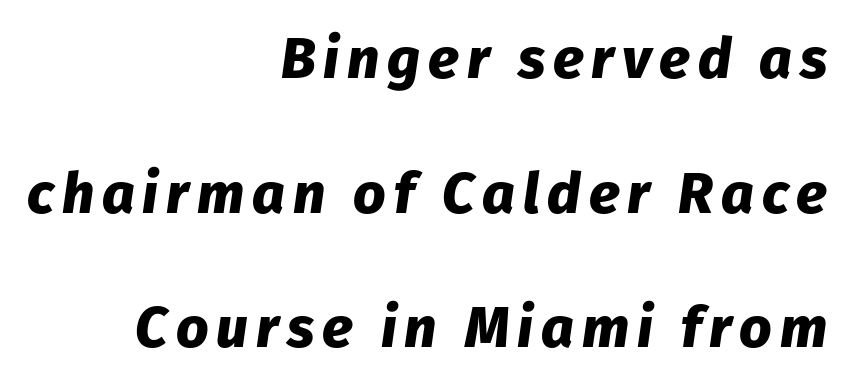
This block would shrink considerably if given ordinary leading; it's expanded now. Each glyph is drawn with heavy, bold strokes. The foot of each line stays bare and open. Right-aligned paragraph, ragged on the left. The face used here has a pronounced slope to its letters.
